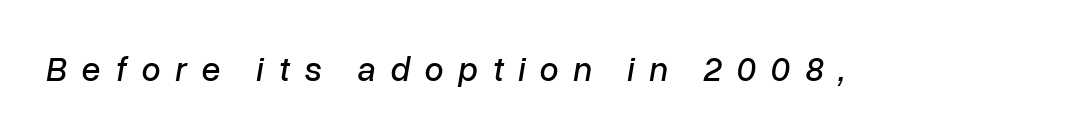
The image shows 34 px text type, italic (leaning right); set unusually wide letter spacing (+0.43 em), not underlined; low stroke contrast and a medium x-height.
